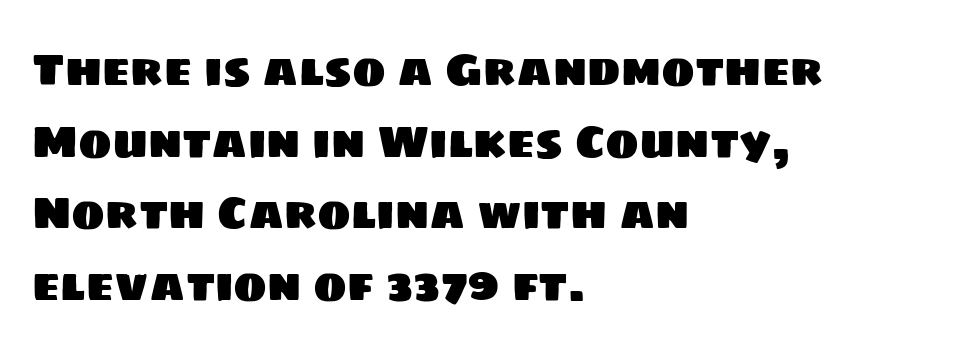
Leading: standard. Font category for this specimen: sans-serif. The letterforms sit shoulder to shoulder at normal distance. The strip under each line holds only bare page. Think of a printed novel: that variable character pitch is what you see here.
